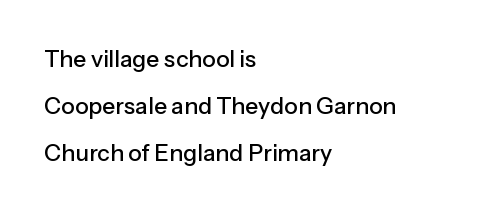
Q: Is the text italic (slanted)? A: No, it is upright.
Q: Is the text underlined? A: No.
Q: How is the paragraph aligned? A: Left-aligned.
Q: Is the spacing between letters normal or unusually wide? A: Normal.
Q: Is the spacing between lines tight, normal or loose? A: Loose.
